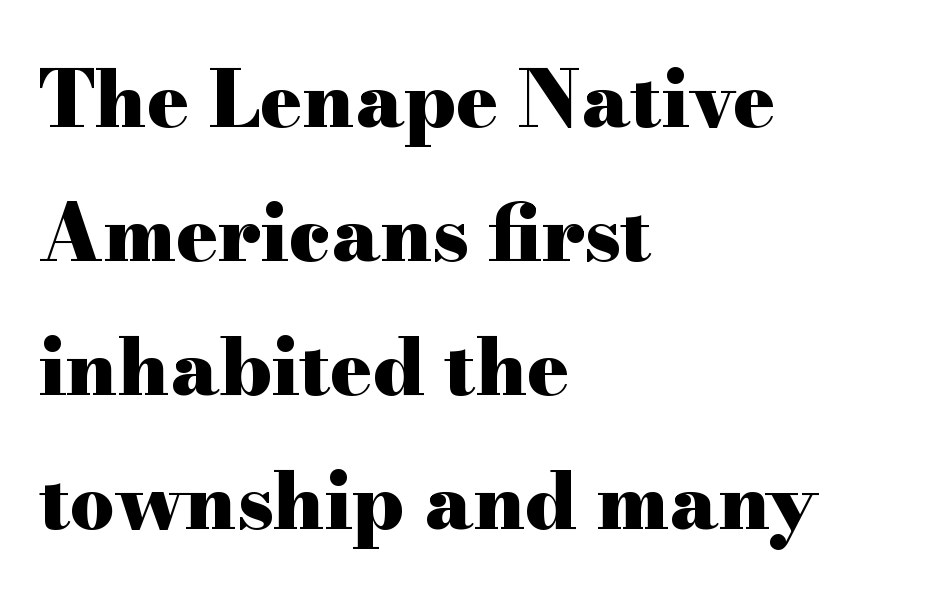
You could not count columns in this text — the font is proportionally spaced. Spacing between characters is what you'd get straight out of the box. The letters carry serifs — small finishing strokes at the ends of their stems. This is roman type, the default non-slanted kind. A dark, heavy texture on the line: the type is bold.
